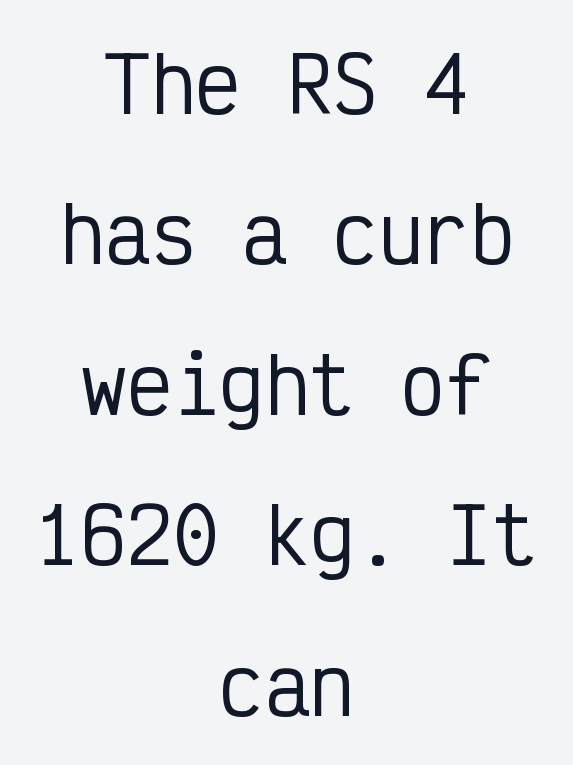
Q: Is the text italic (slanted)? A: No, it is upright.
Q: Is the typeface a serif or a sans-serif typeface? A: Sans-serif.
Q: Is the text underlined? A: No.
Q: How is the paragraph aligned? A: Centered.
Q: Is the spacing between letters normal or unusually wide? A: Normal.
Q: Is the spacing between lines tight, normal or loose? A: Loose.
Q: Width (condensed, normal, or wide)? A: Condensed.
Q: Stroke contrast? A: Low.
Q: x-height? A: Medium.
Q: Monospaced? A: Yes.
